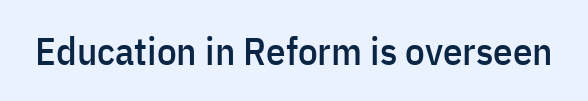
The image shows 39 px condensed sans-serif type, upright; set normal letter spacing, not underlined; low stroke contrast and a medium x-height.
